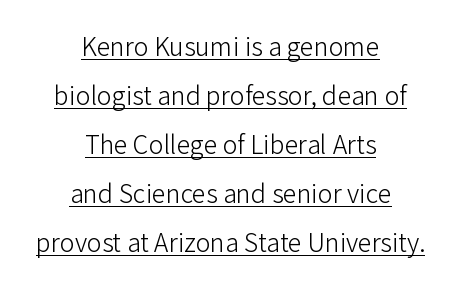
Q: Is the text bold? A: No.
Q: Is the text italic (slanted)? A: No, it is upright.
Q: Is the text underlined? A: Yes.
Q: How is the paragraph aligned? A: Centered.
Q: Is the spacing between letters normal or unusually wide? A: Normal.
Q: Is the spacing between lines tight, normal or loose? A: Loose.
